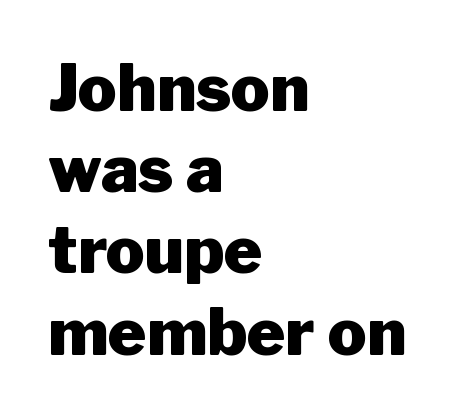
The image shows 65 px heavy sans-serif type, upright; set left-aligned, normal line spacing (1.25x), normal letter spacing, not underlined; low stroke contrast and a medium x-height.
